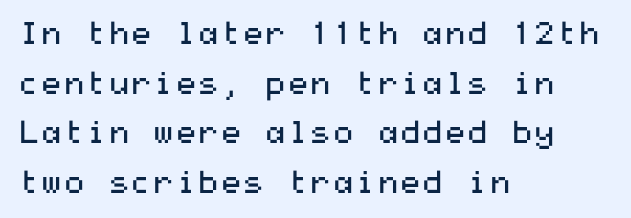
The image shows 32 px regular-weight, wide sans-serif type, upright; set left-aligned, normal line spacing (1.55x), normal letter spacing, not underlined; medium stroke contrast and a medium x-height.
